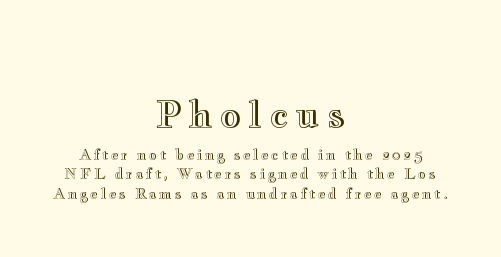
Q: Is the text italic (slanted)? A: No, it is upright.
Q: Is the text underlined? A: No.
Q: How is the paragraph aligned? A: Centered.
Q: Is the spacing between lines tight, normal or loose? A: Normal.
Q: Which block of text is set in a larger size, the first (top) or the second (bottom)? A: The first (top) one.
Q: Width (condensed, normal, or wide)? A: Wide.
Q: x-height? A: Small.
Q: Monospaced? A: No.
